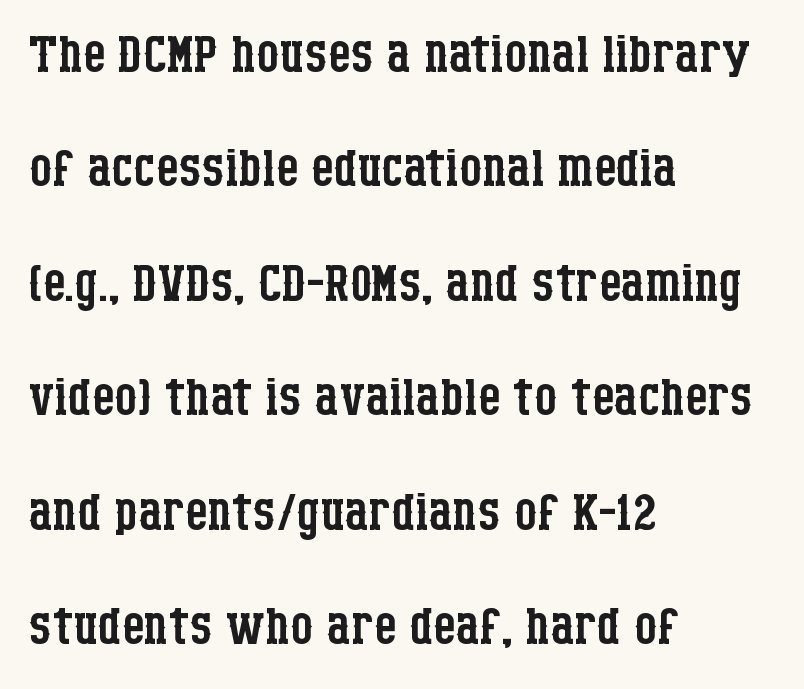
Q: Is the text bold? A: No.
Q: Is the text italic (slanted)? A: No, it is upright.
Q: Is the typeface a serif or a sans-serif typeface? A: Serif.
Q: Is the text underlined? A: No.
Q: How is the paragraph aligned? A: Left-aligned.
Q: Is the spacing between letters normal or unusually wide? A: Normal.
Q: Is the spacing between lines tight, normal or loose? A: Normal.
Q: Width (condensed, normal, or wide)? A: Condensed.
Q: Stroke contrast? A: Low.
Q: x-height? A: Large.
Q: Monospaced? A: No.
